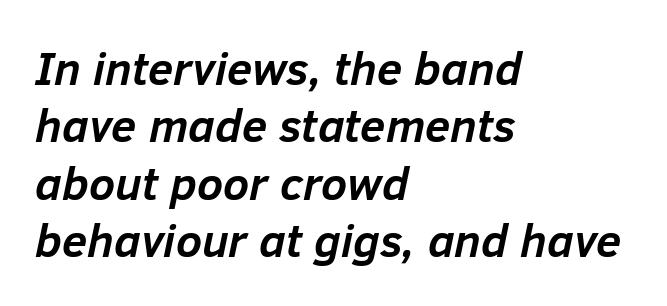
Q: Is the text bold? A: Yes.
Q: Is the text italic (slanted)? A: Yes, it leans right by about 12 degrees.
Q: Is the text underlined? A: No.
Q: How is the paragraph aligned? A: Left-aligned.
Q: Is the spacing between letters normal or unusually wide? A: Normal.
Q: Is the spacing between lines tight, normal or loose? A: Normal.
Q: Width (condensed, normal, or wide)? A: Normal.
Q: Stroke contrast? A: Low.
Q: x-height? A: Medium.
Q: Monospaced? A: No.
